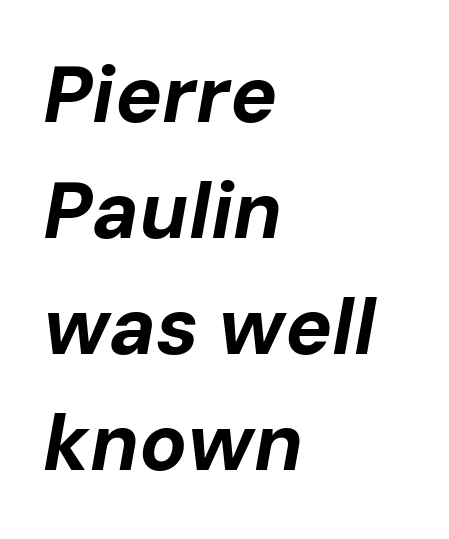
The image shows 79 px bold type, italic (leaning right); set left-aligned, normal line spacing (1.47x), normal letter spacing, not underlined; low stroke contrast and a medium x-height.
